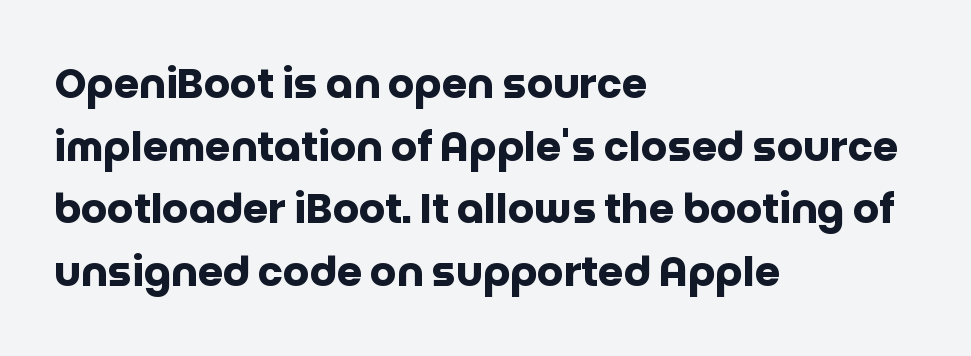
Italic: no, the glyphs are upright roman. Chunky letters — that's bold for sure. The compositor pushed each line to the left boundary. Interline gaps are of average width in this sample. This sample has the flowing, uneven cadence of proportional lettering.
